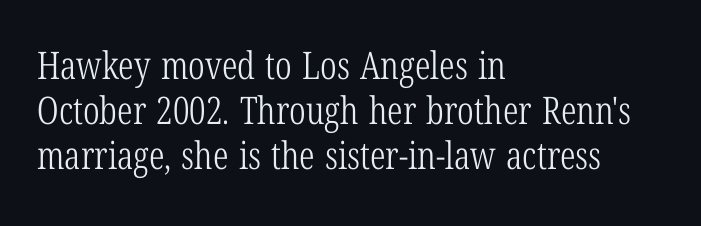
{"serif": "yes", "italic": "no", "bold": "no", "weight": "light", "width": "condensed", "stroke_contrast": "low", "x_height": "medium", "monospaced": "no", "underline": "no", "align": "left", "line_spacing_ratio": 1.18, "letter_spacing": "normal", "letter_spacing_em": 0.0, "glyph_px": 38}
